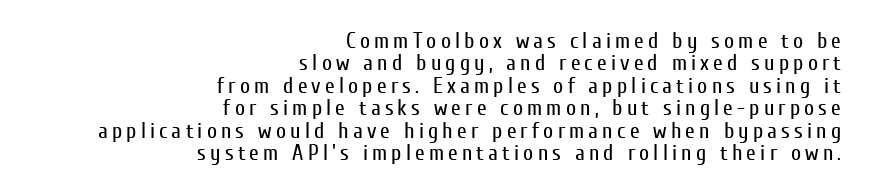
The image shows 22 px text type, upright; set right-aligned, tight line spacing (1.02x), not underlined.
